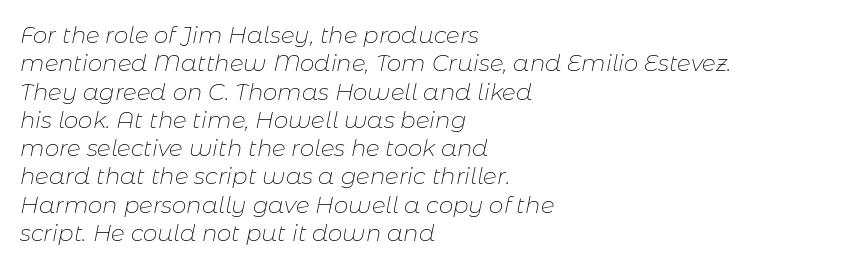
The image shows 23 px text type, italic (leaning right); set left-aligned, line spacing 1.23x, normal letter spacing, not underlined.
